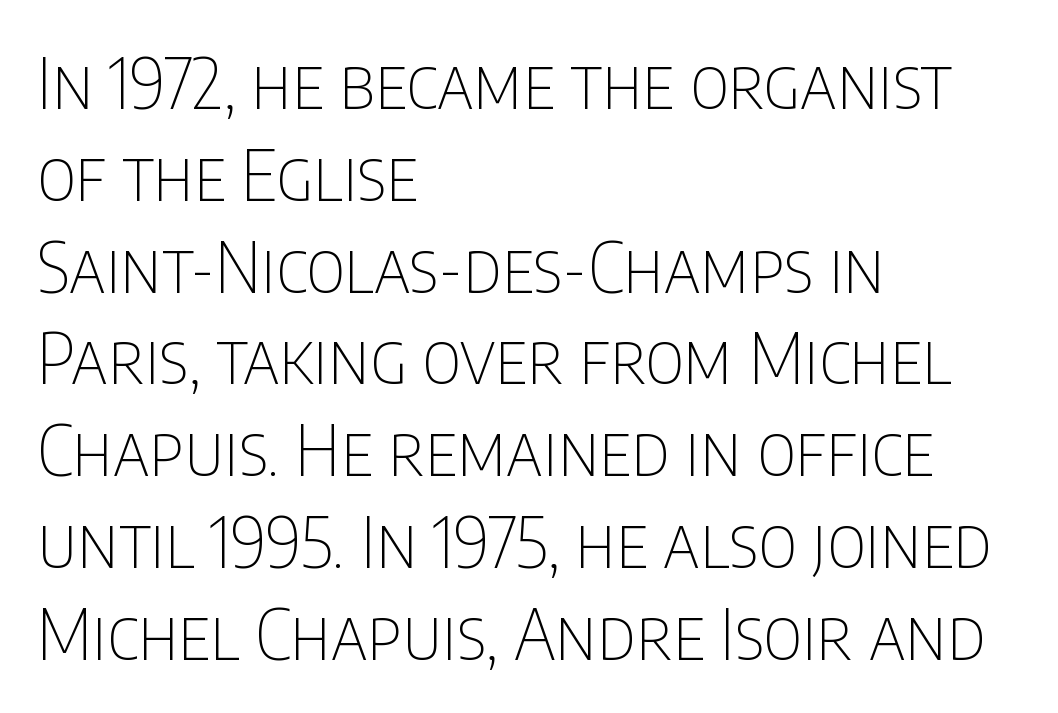
{"serif": "no", "italic": "no", "bold": "no", "weight": "thin", "width": "condensed", "stroke_contrast": "low", "x_height": "large", "monospaced": "no", "underline": "no", "align": "left", "line_spacing": "normal", "line_spacing_ratio": 1.33, "letter_spacing": "normal", "letter_spacing_em": 0.0, "glyph_px": 69}
